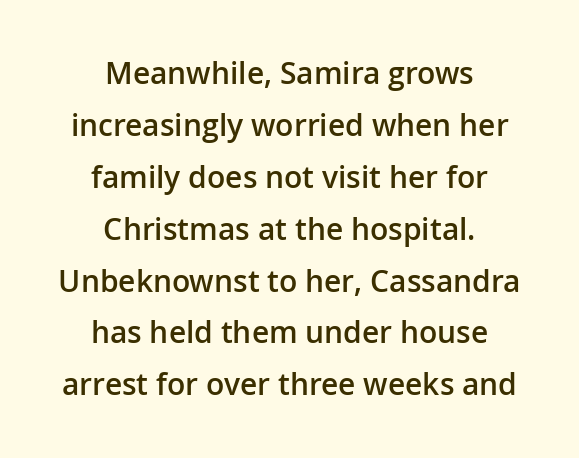
The image shows 30 px semibold sans-serif type, upright; set centered, line spacing 1.73x, normal letter spacing, not underlined; low stroke contrast and a medium x-height.
